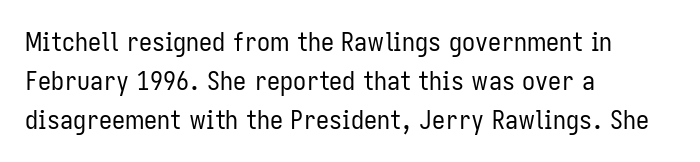
The image shows 26 px text type, upright; set left-aligned, normal line spacing (1.5x), normal letter spacing, not underlined.
